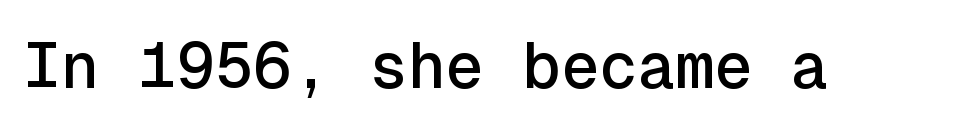
Q: Is the text italic (slanted)? A: No, it is upright.
Q: Is the typeface a serif or a sans-serif typeface? A: Sans-serif.
Q: Is the text underlined? A: No.
Q: Is the spacing between letters normal or unusually wide? A: Normal.
Q: Width (condensed, normal, or wide)? A: Normal.
Q: x-height? A: Medium.
Q: Monospaced? A: Yes.
